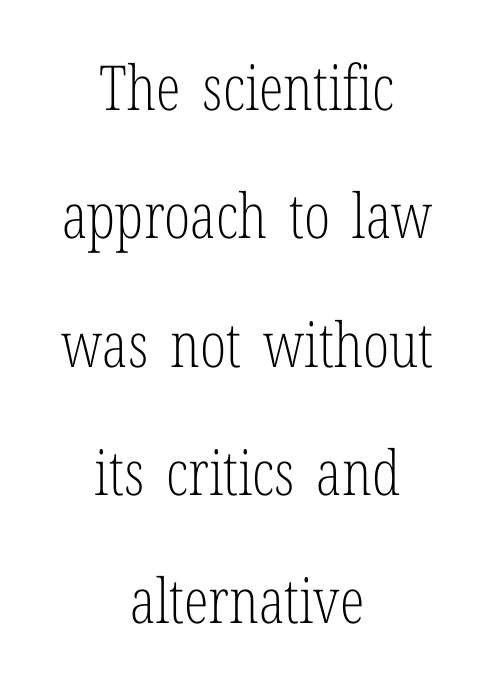
Q: Is the text bold? A: No.
Q: Is the text italic (slanted)? A: No, it is upright.
Q: Is the typeface a serif or a sans-serif typeface? A: Serif.
Q: Is the text underlined? A: No.
Q: How is the paragraph aligned? A: Centered.
Q: Is the spacing between letters normal or unusually wide? A: Normal.
Q: Is the spacing between lines tight, normal or loose? A: Loose.
Q: Width (condensed, normal, or wide)? A: Condensed.
Q: Stroke contrast? A: Low.
Q: x-height? A: Medium.
Q: Monospaced? A: No.
